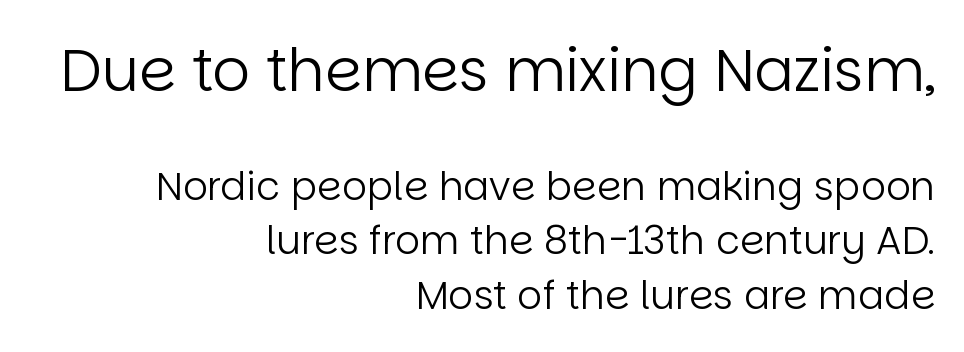
Q: Is the text bold? A: No.
Q: Is the text italic (slanted)? A: No, it is upright.
Q: Is the typeface a serif or a sans-serif typeface? A: Sans-serif.
Q: Is the text underlined? A: No.
Q: How is the paragraph aligned? A: Right-aligned.
Q: Is the spacing between letters normal or unusually wide? A: Normal.
Q: Is the spacing between lines tight, normal or loose? A: Normal.
Q: Which block of text is set in a larger size, the first (top) or the second (bottom)? A: The first (top) one.
Q: Width (condensed, normal, or wide)? A: Normal.
Q: Stroke contrast? A: Low.
Q: x-height? A: Large.
Q: Monospaced? A: No.
